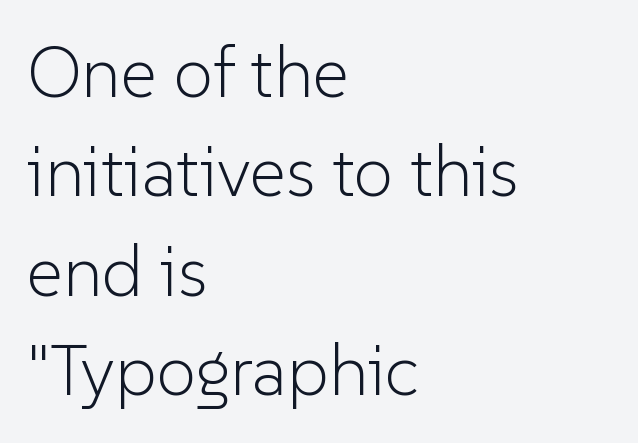
This block has exactly the height ordinary leading produces. Standard letterfit; no display-style spreading of the glyphs. The lines in this sample share a left origin and differ only in where they stop. This rendering features lettering with no underline. Counters stay open thanks to moderate or lighter strokes. Italic? Not at all — the glyphs are vertical.
